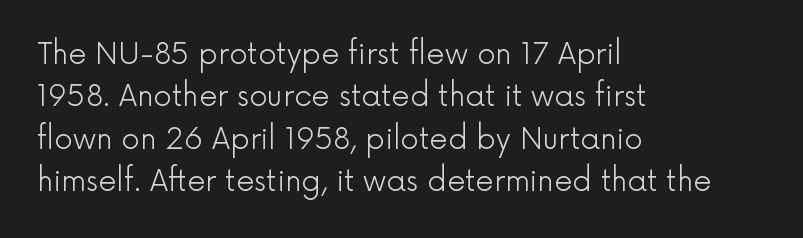
Tracking value appears to be zero — textbook default spacing. Summary of vertical rhythm: regular, with standard interline spacing. Looks like regular typesetting: each glyph gets only the width it needs. The strip under each line holds only bare page. The rag falls on the right side of this text block.
